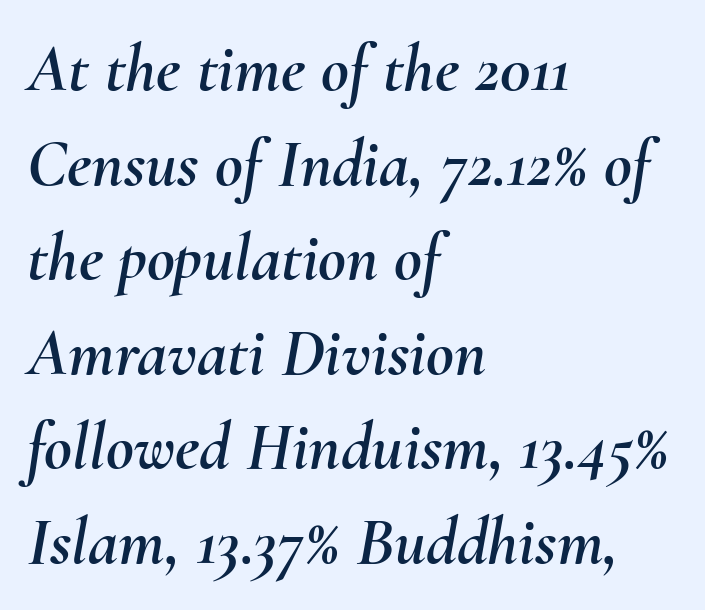
{"italic": "yes", "lean": "right", "slant_degrees": 10, "width": "normal", "stroke_contrast": "medium", "x_height": "small", "monospaced": "no", "underline": "no", "align": "left", "line_spacing": "normal", "line_spacing_ratio": 1.39, "letter_spacing": "normal", "letter_spacing_em": 0.0, "glyph_px": 68}
